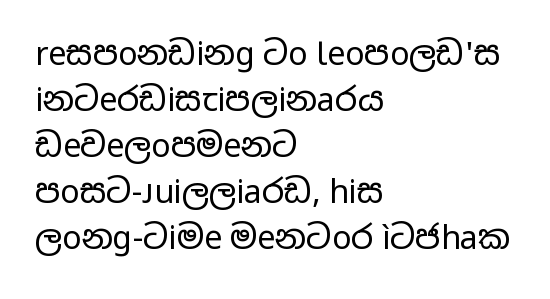
Q: Is the text bold? A: No.
Q: Is the text italic (slanted)? A: No, it is upright.
Q: Is the typeface a serif or a sans-serif typeface? A: Sans-serif.
Q: Is the text underlined? A: No.
Q: How is the paragraph aligned? A: Left-aligned.
Q: Is the spacing between letters normal or unusually wide? A: Normal.
Q: Is the spacing between lines tight, normal or loose? A: Normal.
Q: Width (condensed, normal, or wide)? A: Wide.
Q: Stroke contrast? A: Low.
Q: x-height? A: Medium.
Q: Monospaced? A: No.
